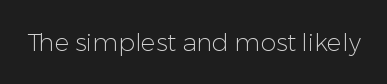
The rendering keeps characters at their native spacing. The font sits on the lighter half of the weight spectrum, regular included. Quick note: underline off. Is there any slant? The stems are plumb.
